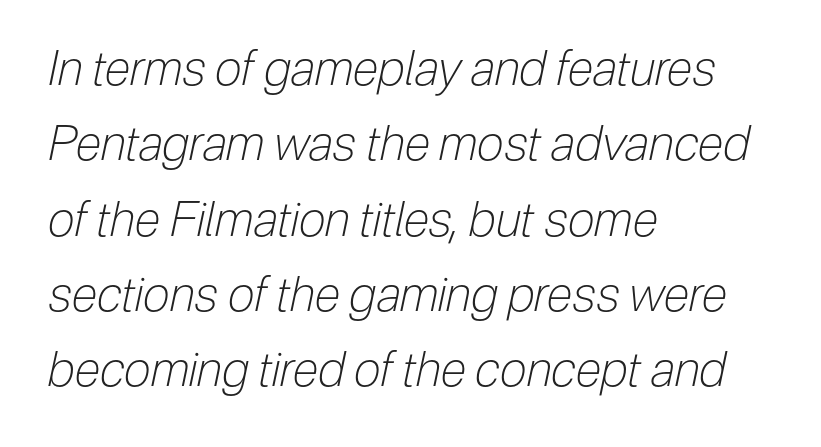
{"italic": "yes", "lean": "right", "slant_degrees": 12, "bold": "no", "weight": "light", "width": "condensed", "stroke_contrast": "low", "x_height": "medium", "monospaced": "no", "underline": "no", "align": "left", "line_spacing": "normal", "line_spacing_ratio": 1.57, "letter_spacing": "normal", "letter_spacing_em": 0.0, "glyph_px": 48}
